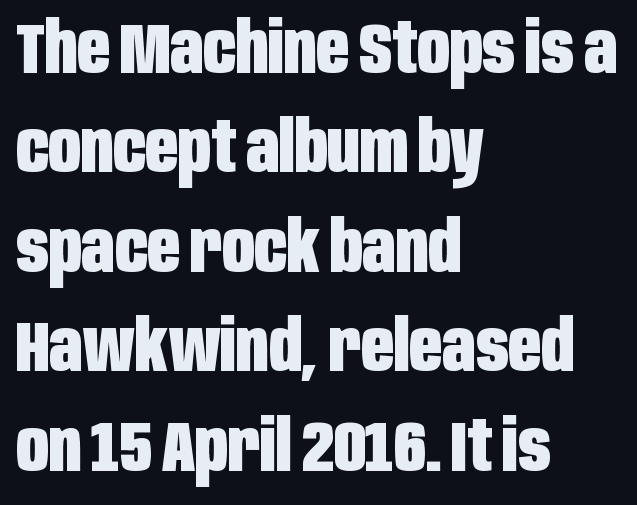
Q: Is the text bold? A: Yes.
Q: Is the text italic (slanted)? A: No, it is upright.
Q: Is the typeface a serif or a sans-serif typeface? A: Sans-serif.
Q: Is the text underlined? A: No.
Q: How is the paragraph aligned? A: Left-aligned.
Q: Is the spacing between letters normal or unusually wide? A: Normal.
Q: Is the spacing between lines tight, normal or loose? A: Normal.
Q: Width (condensed, normal, or wide)? A: Condensed.
Q: Stroke contrast? A: Low.
Q: x-height? A: Large.
Q: Monospaced? A: No.
